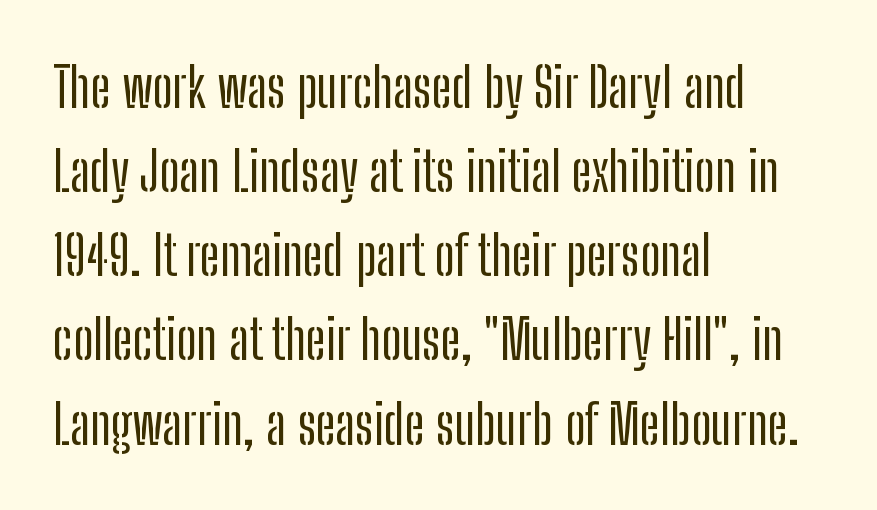
{"serif": "no", "italic": "no", "width": "condensed", "stroke_contrast": "low", "x_height": "medium", "monospaced": "no", "underline": "no", "align": "left", "line_spacing": "normal", "line_spacing_ratio": 1.53, "letter_spacing": "normal", "letter_spacing_em": 0.0, "glyph_px": 55}
